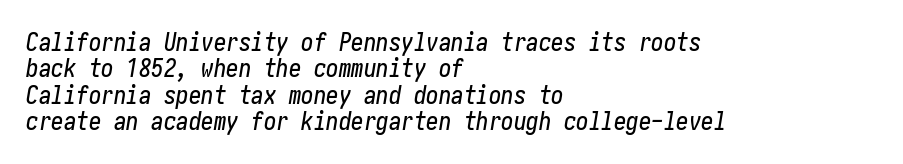
{"italic": "yes", "lean": "right", "slant_degrees": 10, "underline": "no", "align": "left", "line_spacing": "tight", "line_spacing_ratio": 1.06, "letter_spacing": "normal", "letter_spacing_em": 0.0, "glyph_px": 25}
